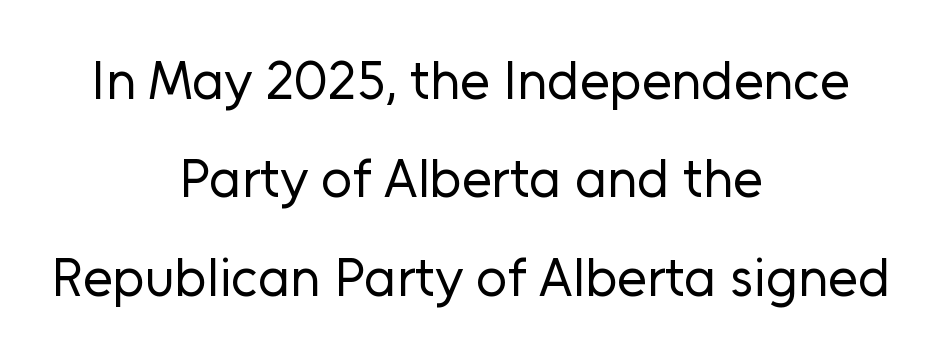
The image shows 54 px regular-weight sans-serif type, upright; set centered, line spacing 1.82x, normal letter spacing, not underlined; low stroke contrast and a medium x-height.
